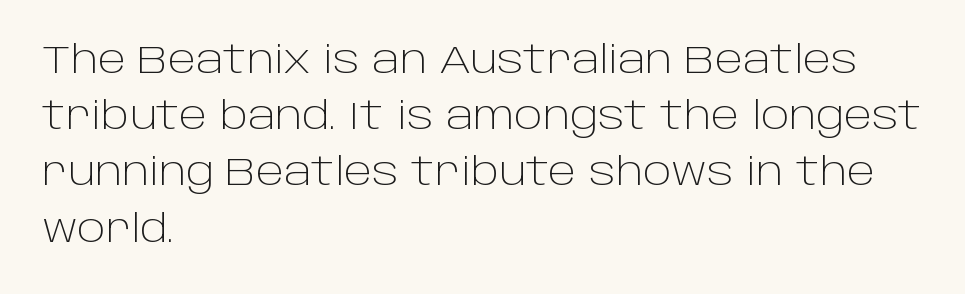
The image shows 38 px light sans-serif type, upright; set left-aligned, normal line spacing (1.48x), normal letter spacing, not underlined; low stroke contrast and a large x-height.
